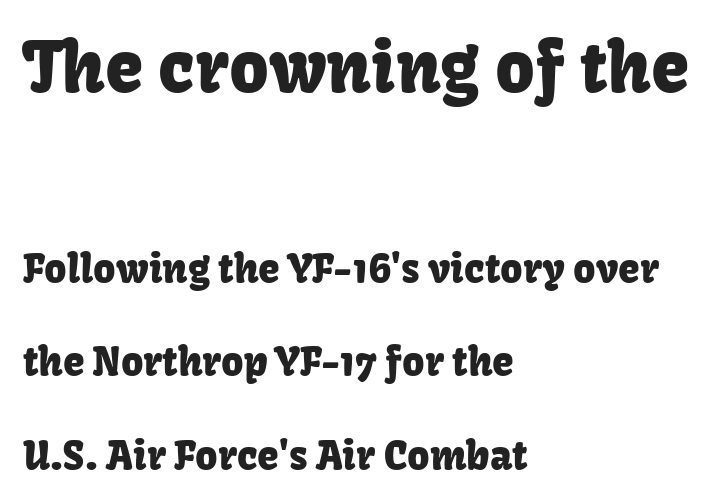
Airy leading. Honestly, the letter spacing is just normal — you wouldn't notice it. The passage shown is not underscored anywhere. The font's upright variant was chosen for this text. All the whitespace from short lines collects on the right. Note: no serifs on the glyphs.
